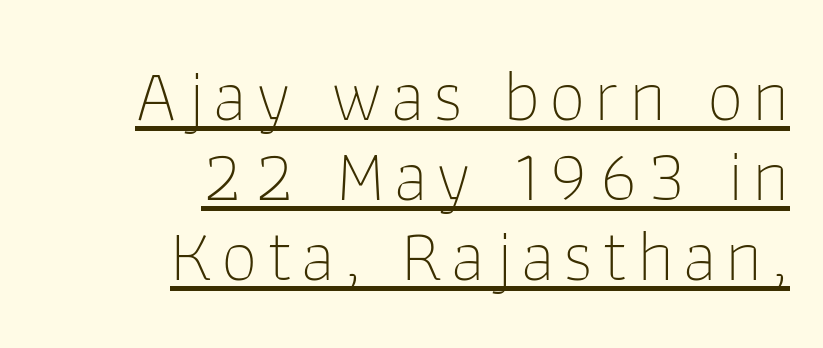
{"serif": "no", "italic": "no", "bold": "no", "weight": "thin", "width": "normal", "stroke_contrast": "low", "x_height": "medium", "monospaced": "no", "underline": "yes", "align": "right", "line_spacing": "tight", "line_spacing_ratio": 1.08, "glyph_px": 74}
